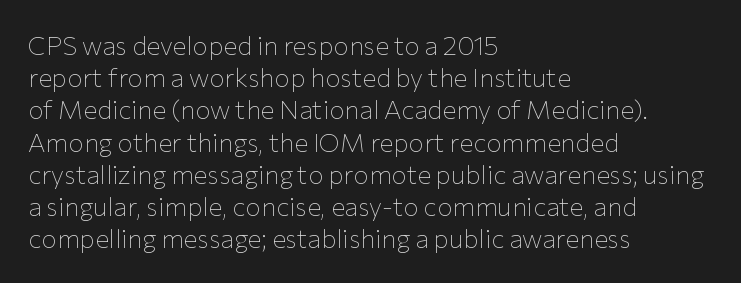
The image shows 26 px text type, upright; set left-aligned, line spacing 1.24x, normal letter spacing, not underlined.
